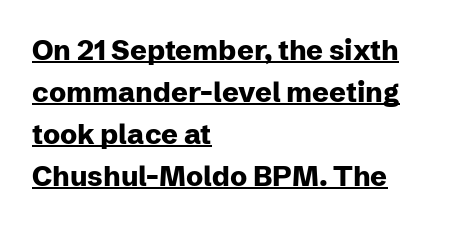
The image shows 28 px heavy sans-serif type, upright; set left-aligned, normal line spacing (1.5x), normal letter spacing, underlined; low stroke contrast and a medium x-height.
